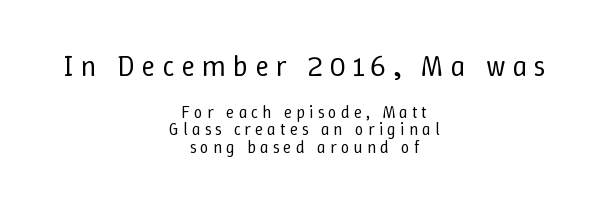
{"italic": "no", "bold": "no", "weight": "regular", "width": "normal", "stroke_contrast": "low", "x_height": "medium", "monospaced": "no", "underline": "no", "align": "center", "line_spacing": "tight", "line_spacing_ratio": 1.05, "letter_spacing": "wide", "letter_spacing_em": 0.24, "larger_block": "first", "size_ratio": 1.71, "glyph_px": 29}
